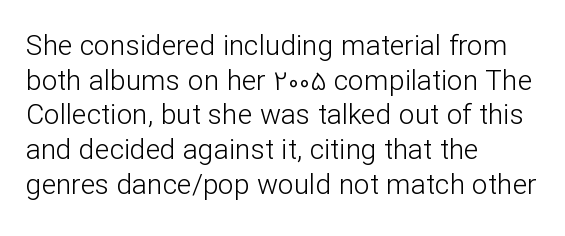
Inter-character spacing is left at the font's built-in metrics. The cut favours lightness, reaching ordinary text weight at its darkest. The face used here is a sans, in the tradition of grotesques and geometrics. The lines in this sample share a left origin and differ only in where they stop.
